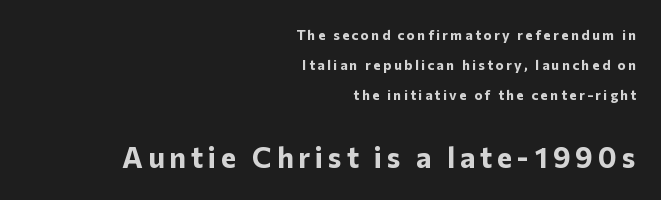
{"serif": "no", "italic": "no", "bold": "yes", "weight": "bold", "width": "normal", "stroke_contrast": "low", "x_height": "medium", "monospaced": "no", "underline": "no", "align": "right", "line_spacing": "loose", "line_spacing_ratio": 2.14, "larger_block": "second", "size_ratio": 2.07, "glyph_px": 29}
